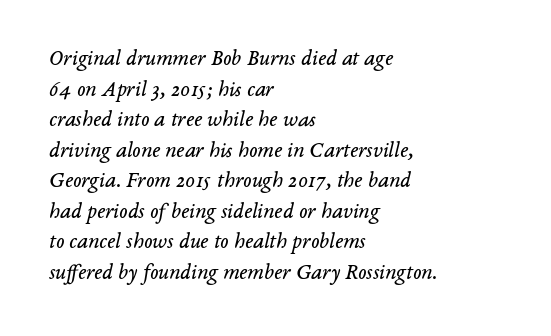
The image shows 22 px text type, italic (leaning right); set left-aligned, normal line spacing (1.39x), normal letter spacing, not underlined.
